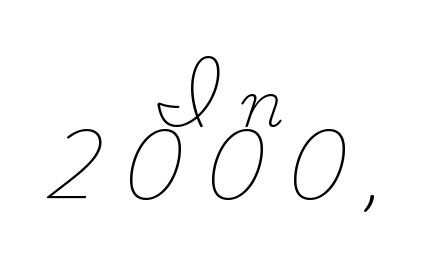
Q: Is the text bold? A: No.
Q: Is the text italic (slanted)? A: Yes.
Q: Is the typeface a serif or a sans-serif typeface? A: Serif.
Q: Is the text underlined? A: No.
Q: How is the paragraph aligned? A: Centered.
Q: Is the spacing between letters normal or unusually wide? A: Unusually wide.
Q: Width (condensed, normal, or wide)? A: Normal.
Q: Stroke contrast? A: Low.
Q: x-height? A: Small.
Q: Monospaced? A: No.
